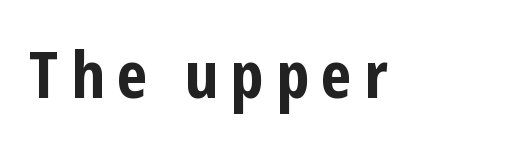
The image shows 64 px bold, condensed sans-serif type, upright; set not underlined; low stroke contrast and a medium x-height.
